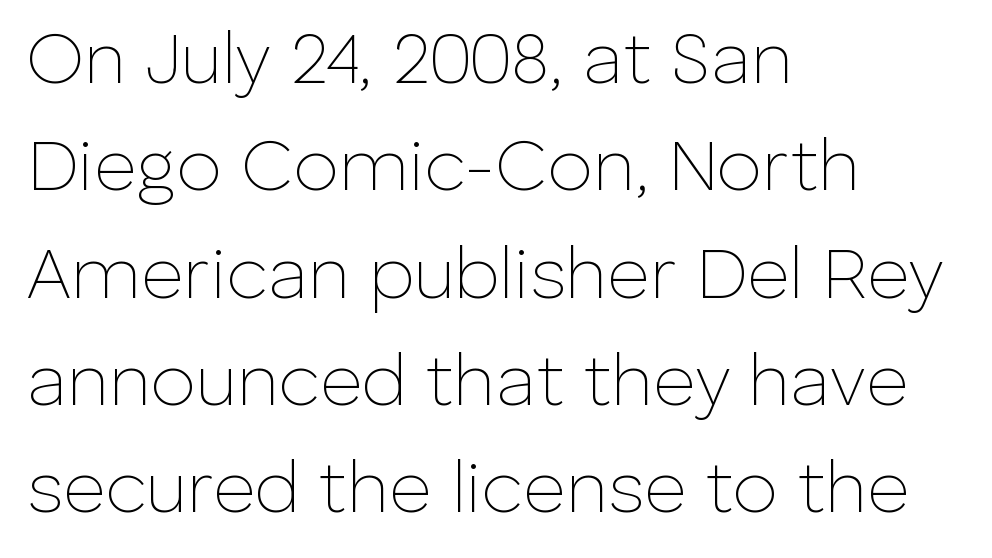
Q: Is the text bold? A: No.
Q: Is the text italic (slanted)? A: No, it is upright.
Q: Is the typeface a serif or a sans-serif typeface? A: Sans-serif.
Q: Is the text underlined? A: No.
Q: How is the paragraph aligned? A: Left-aligned.
Q: Is the spacing between letters normal or unusually wide? A: Normal.
Q: Is the spacing between lines tight, normal or loose? A: Normal.
Q: Width (condensed, normal, or wide)? A: Normal.
Q: Stroke contrast? A: Low.
Q: x-height? A: Medium.
Q: Monospaced? A: No.
